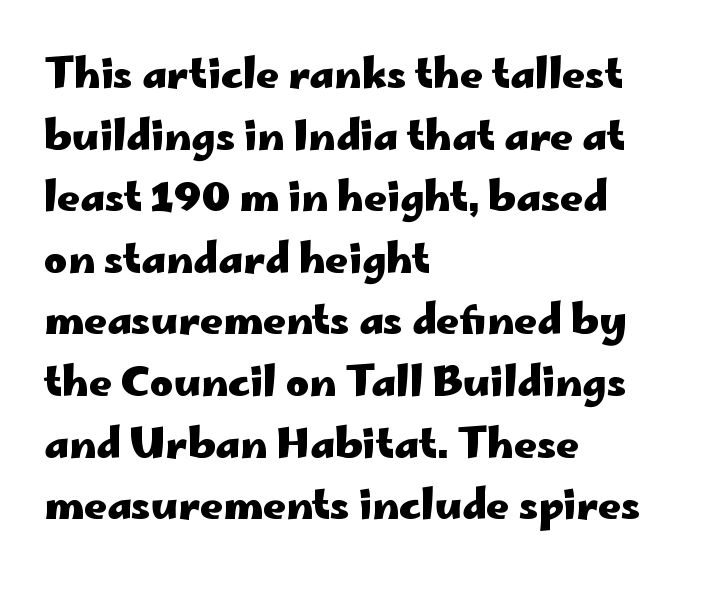
{"serif": "no", "italic": "no", "bold": "yes", "weight": "heavy", "width": "wide", "stroke_contrast": "low", "x_height": "small", "monospaced": "no", "underline": "no", "align": "left", "line_spacing": "normal", "line_spacing_ratio": 1.54, "letter_spacing": "normal", "letter_spacing_em": 0.0, "glyph_px": 40}
